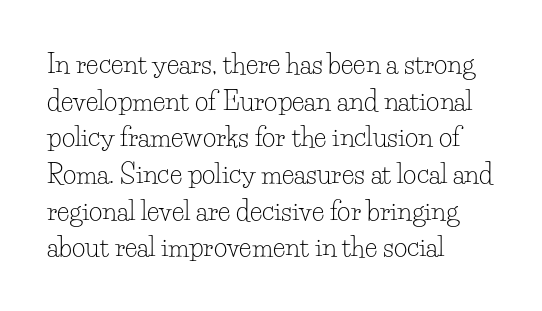
{"italic": "no", "bold": "no", "underline": "no", "align": "left", "line_spacing": "normal", "line_spacing_ratio": 1.41, "letter_spacing": "normal", "letter_spacing_em": 0.0, "glyph_px": 26}
